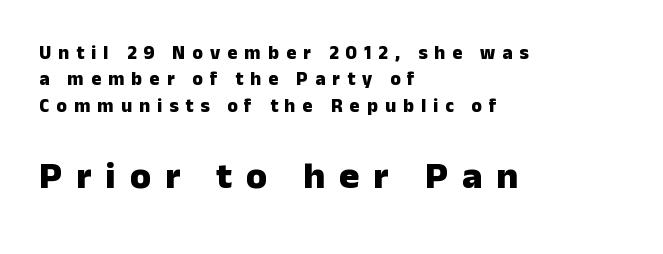
{"serif": "no", "italic": "no", "bold": "yes", "weight": "heavy", "width": "normal", "stroke_contrast": "low", "x_height": "medium", "monospaced": "no", "underline": "no", "align": "left", "line_spacing": "normal", "line_spacing_ratio": 1.39, "letter_spacing": "wide", "letter_spacing_em": 0.37, "larger_block": "second", "size_ratio": 2.0, "glyph_px": 38}
